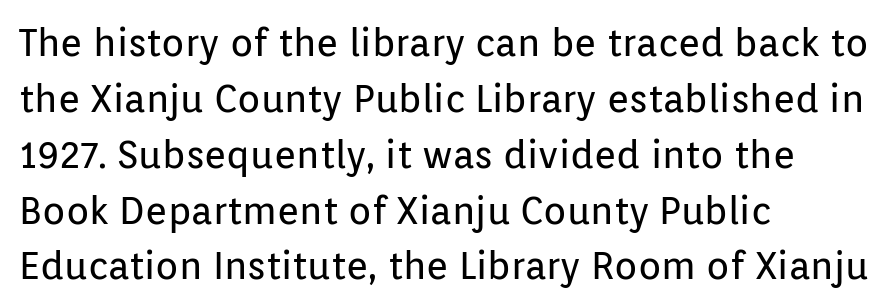
{"serif": "no", "italic": "no", "bold": "no", "weight": "regular", "width": "normal", "stroke_contrast": "low", "x_height": "medium", "monospaced": "no", "underline": "no", "align": "left", "line_spacing": "normal", "line_spacing_ratio": 1.47, "letter_spacing": "normal", "letter_spacing_em": 0.0, "glyph_px": 38}
